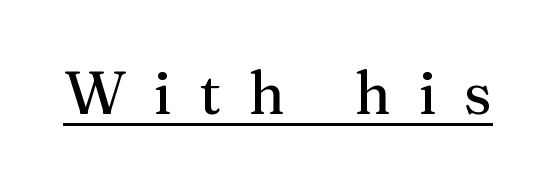
Compared with undecorated copy, this sample adds a rule below the words. Quick note: not italic, upright. Varying glyph widths throughout — classic text-font behaviour. Caption: expanded tracking, letters set apart.
